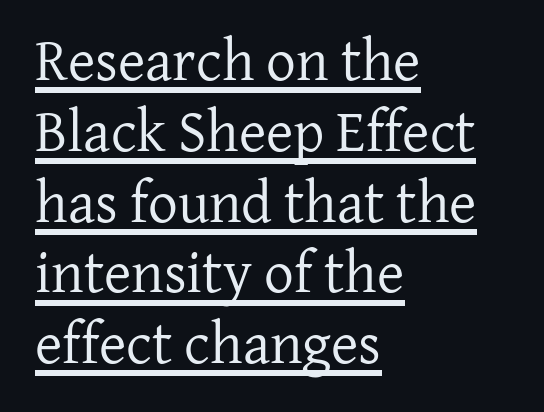
The image shows 59 px regular-weight serif type, upright; set left-aligned, line spacing 1.2x, normal letter spacing, underlined; low stroke contrast and a medium x-height.
